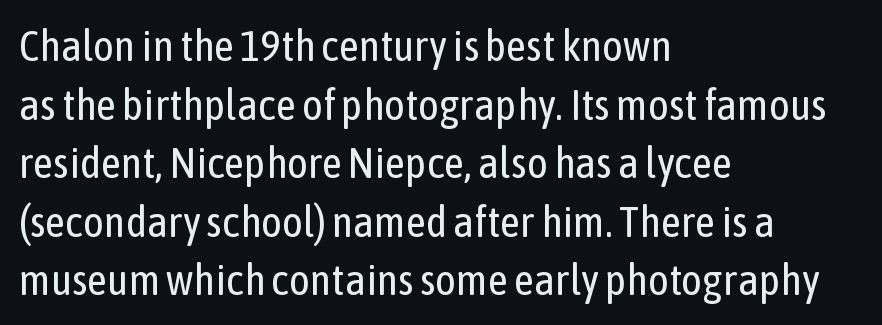
Stems here are at most as thick as an everyday book face. Honestly, the letter spacing is just normal — you wouldn't notice it. These lines were composed using upright roman letters. Horizontally, the lines are justified to the leading edge only. The rendering uses natural spacing where letterforms have individual widths. The line-height multiplier appears to be the usual default.
